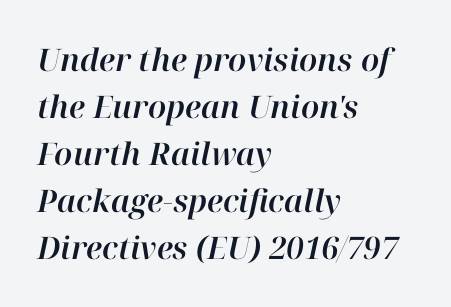
The image shows 31 px text type, italic (leaning right); set left-aligned, normal line spacing (1.52x), normal letter spacing, not underlined; high stroke contrast and a medium x-height.
